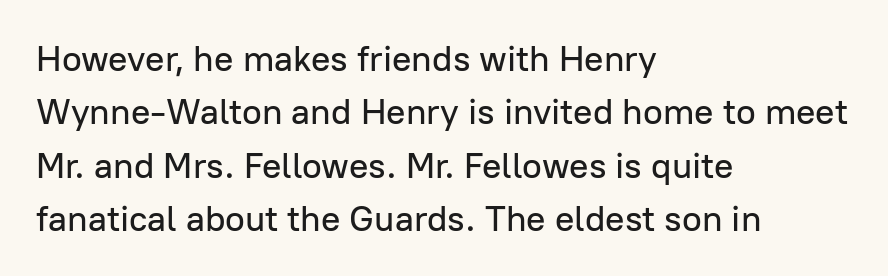
{"serif": "no", "italic": "no", "width": "normal", "stroke_contrast": "low", "x_height": "medium", "monospaced": "no", "underline": "no", "align": "left", "line_spacing": "normal", "line_spacing_ratio": 1.48, "letter_spacing": "normal", "letter_spacing_em": 0.0, "glyph_px": 36}
